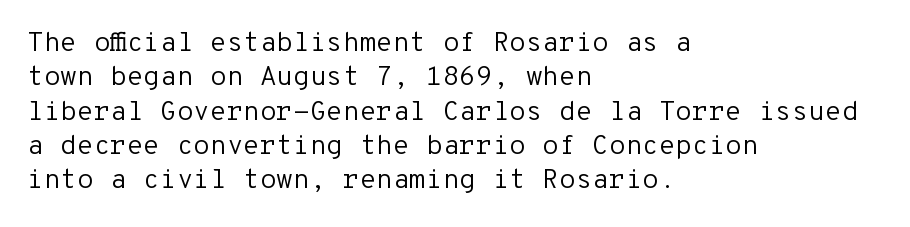
{"italic": "no", "bold": "no", "underline": "no", "align": "left", "line_spacing": "normal", "line_spacing_ratio": 1.27, "letter_spacing": "normal", "letter_spacing_em": 0.0, "glyph_px": 27}
